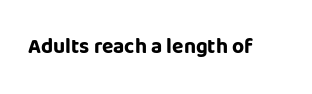
Q: Is the text bold? A: Yes.
Q: Is the text italic (slanted)? A: No, it is upright.
Q: Is the text underlined? A: No.
Q: Is the spacing between letters normal or unusually wide? A: Normal.
